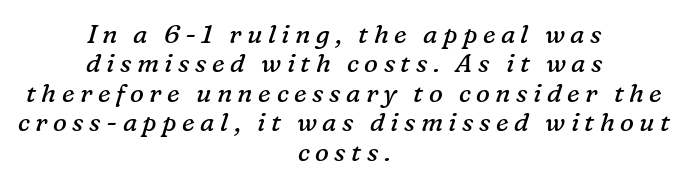
{"italic": "yes", "lean": "right", "slant_degrees": 16, "bold": "no", "underline": "no", "align": "center", "line_spacing": "tight", "line_spacing_ratio": 1.13, "letter_spacing": "wide", "letter_spacing_em": 0.21, "glyph_px": 26}
